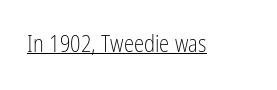
The image shows 23 px text type, upright; set normal letter spacing, underlined.
